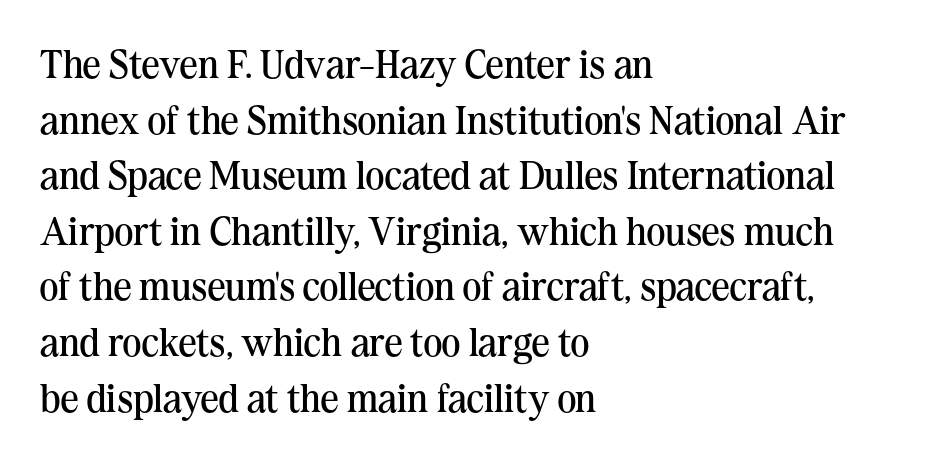
The area under the type is left untouched. Honestly, the row spacing looks completely unremarkable. This is roman type, the default non-slanted kind. The type family on display is of the serif kind. Leftover space on each line is placed entirely after the last word.
